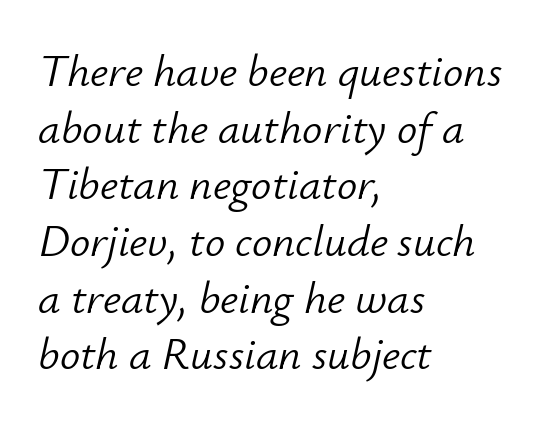
{"italic": "yes", "lean": "right", "slant_degrees": 12, "bold": "no", "weight": "light", "width": "normal", "stroke_contrast": "low", "x_height": "small", "monospaced": "no", "underline": "no", "align": "left", "line_spacing": "normal", "line_spacing_ratio": 1.26, "letter_spacing": "normal", "letter_spacing_em": 0.0, "glyph_px": 45}
